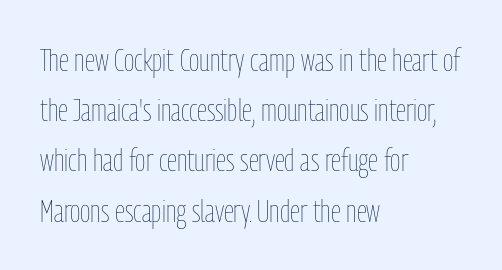
Q: Is the text bold? A: No.
Q: Is the text italic (slanted)? A: No, it is upright.
Q: Is the text underlined? A: No.
Q: How is the paragraph aligned? A: Left-aligned.
Q: Is the spacing between letters normal or unusually wide? A: Normal.
Q: Is the spacing between lines tight, normal or loose? A: Normal.
Q: Width (condensed, normal, or wide)? A: Condensed.
Q: Stroke contrast? A: Low.
Q: x-height? A: Medium.
Q: Monospaced? A: No.
